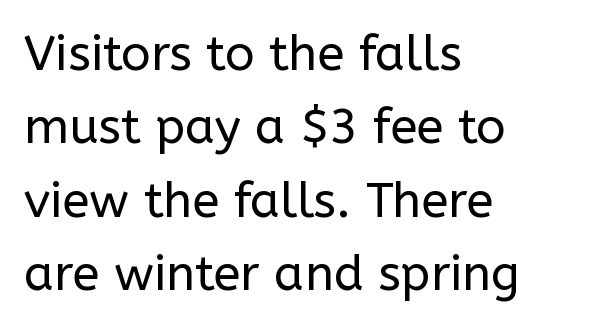
The image shows 49 px regular-weight sans-serif type, upright; set left-aligned, normal line spacing (1.5x), normal letter spacing, not underlined; low stroke contrast and a medium x-height.
